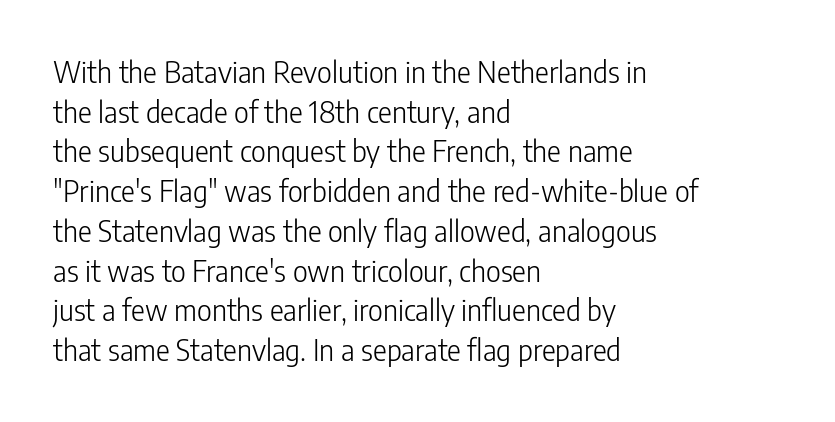
{"serif": "no", "italic": "no", "bold": "no", "weight": "light", "width": "condensed", "stroke_contrast": "low", "x_height": "medium", "monospaced": "no", "underline": "no", "align": "left", "line_spacing": "normal", "line_spacing_ratio": 1.37, "letter_spacing": "normal", "letter_spacing_em": 0.0, "glyph_px": 29}
